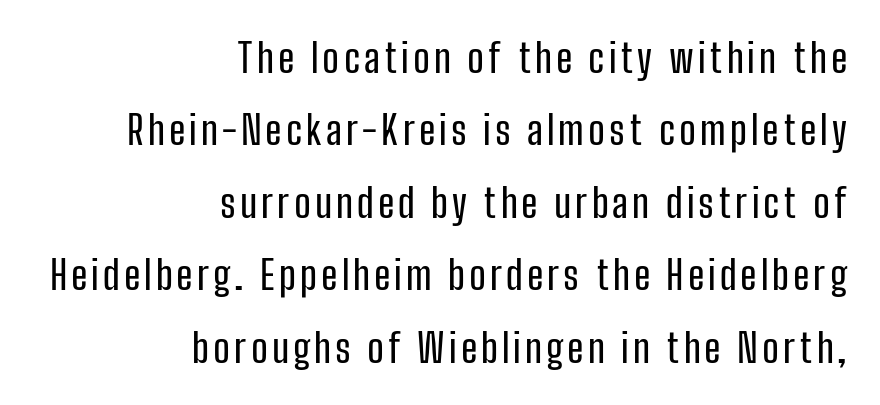
Q: Is the text italic (slanted)? A: No, it is upright.
Q: Is the typeface a serif or a sans-serif typeface? A: Sans-serif.
Q: Is the text underlined? A: No.
Q: How is the paragraph aligned? A: Right-aligned.
Q: Width (condensed, normal, or wide)? A: Condensed.
Q: Stroke contrast? A: Low.
Q: x-height? A: Medium.
Q: Monospaced? A: No.
